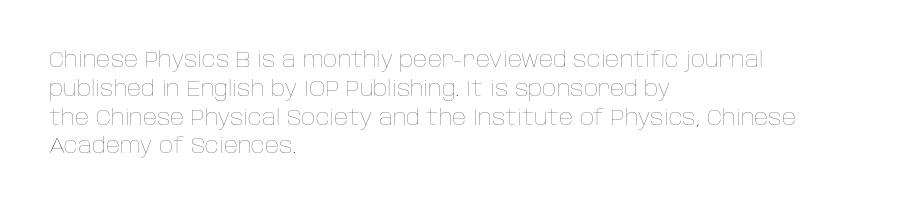
{"italic": "no", "bold": "no", "underline": "no", "align": "left", "line_spacing": "normal", "line_spacing_ratio": 1.31, "letter_spacing": "normal", "letter_spacing_em": 0.0, "glyph_px": 22}
